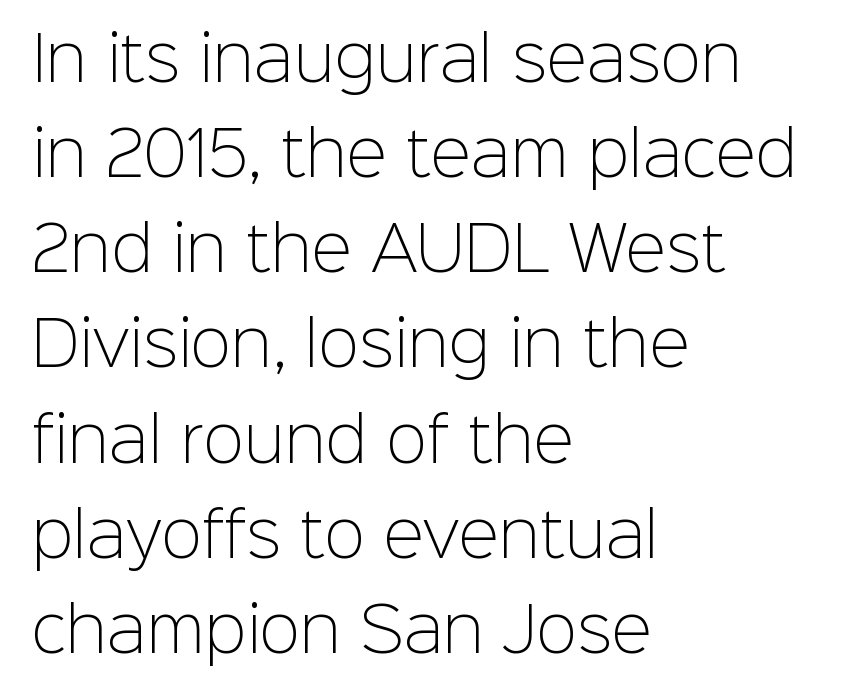
The image shows 61 px light sans-serif type, upright; set left-aligned, normal line spacing (1.56x), normal letter spacing, not underlined; low stroke contrast and a medium x-height.
